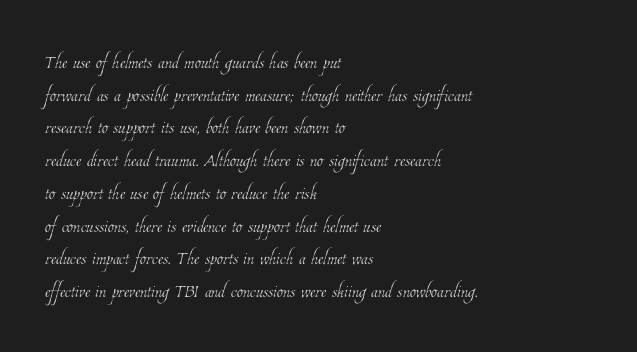
{"bold": "no", "underline": "no", "align": "left", "line_spacing": "normal", "line_spacing_ratio": 1.31, "letter_spacing": "normal", "letter_spacing_em": 0.0, "glyph_px": 25}
